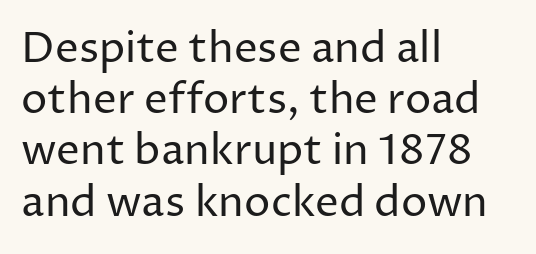
The image shows 42 px regular-weight sans-serif type, upright; set left-aligned, line spacing 1.22x, normal letter spacing, not underlined; low stroke contrast and a medium x-height.
